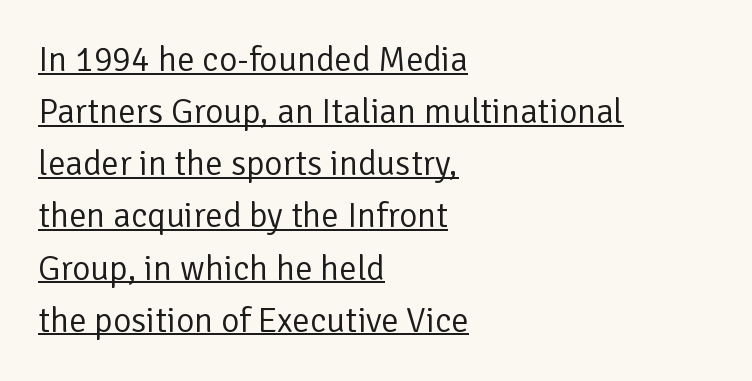
{"serif": "no", "italic": "no", "bold": "no", "weight": "regular", "width": "normal", "stroke_contrast": "low", "x_height": "medium", "monospaced": "no", "underline": "yes", "align": "left", "line_spacing": "normal", "line_spacing_ratio": 1.49, "letter_spacing": "normal", "letter_spacing_em": 0.0, "glyph_px": 35}
